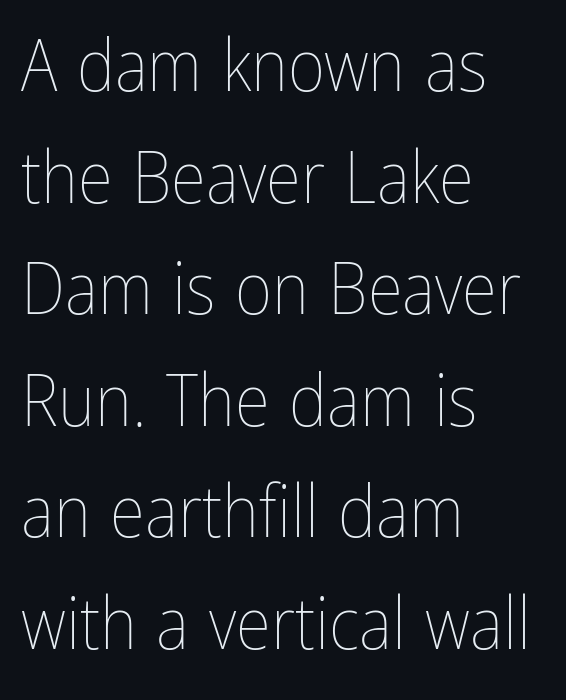
Q: Is the text bold? A: No.
Q: Is the text italic (slanted)? A: No, it is upright.
Q: Is the text underlined? A: No.
Q: How is the paragraph aligned? A: Left-aligned.
Q: Is the spacing between letters normal or unusually wide? A: Normal.
Q: Is the spacing between lines tight, normal or loose? A: Normal.
Q: Width (condensed, normal, or wide)? A: Condensed.
Q: Stroke contrast? A: Low.
Q: x-height? A: Medium.
Q: Monospaced? A: No.
